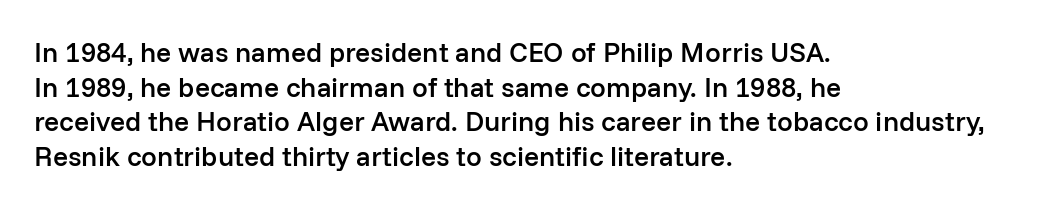
{"serif": "no", "italic": "no", "bold": "semi", "weight": "semibold", "width": "normal", "stroke_contrast": "low", "x_height": "medium", "monospaced": "no", "underline": "no", "align": "left", "line_spacing_ratio": 1.24, "letter_spacing": "normal", "letter_spacing_em": 0.0, "glyph_px": 28}
